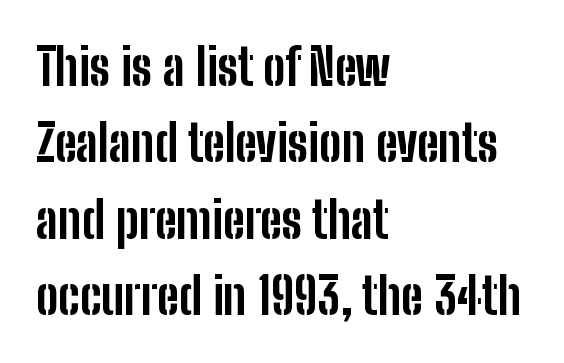
{"serif": "no", "italic": "no", "bold": "yes", "weight": "bold", "width": "condensed", "stroke_contrast": "low", "x_height": "medium", "monospaced": "no", "underline": "no", "align": "left", "line_spacing": "normal", "line_spacing_ratio": 1.53, "letter_spacing": "normal", "letter_spacing_em": 0.0, "glyph_px": 50}
